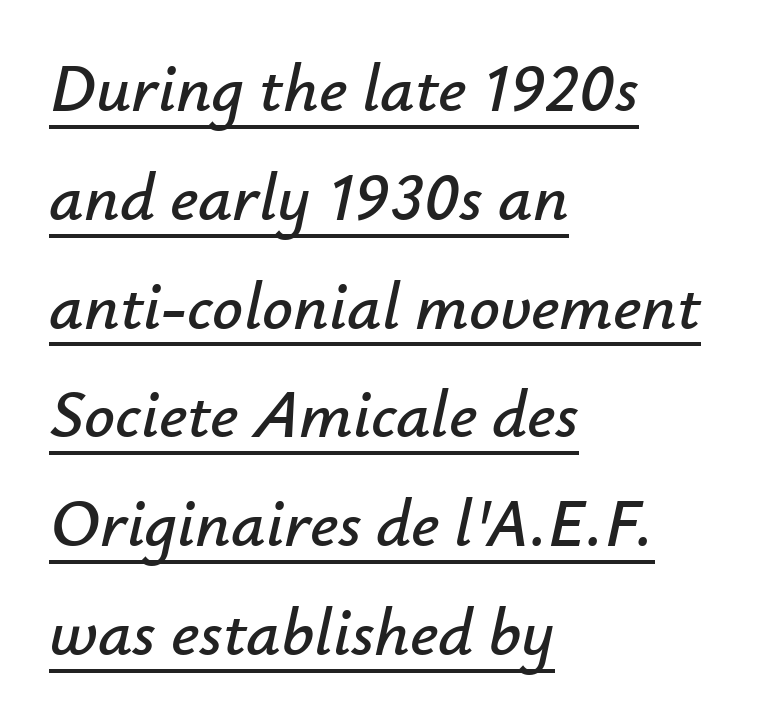
Each line of the rendering has a horizontal stroke beneath the glyphs. The compositor pushed each line to the left boundary. These lines are rendered in a variable-pitch font. The axis of the letterforms is tilted away from vertical. The letterforms sit shoulder to shoulder at normal distance. Rows of type keep a routine distance in the vertical direction.
